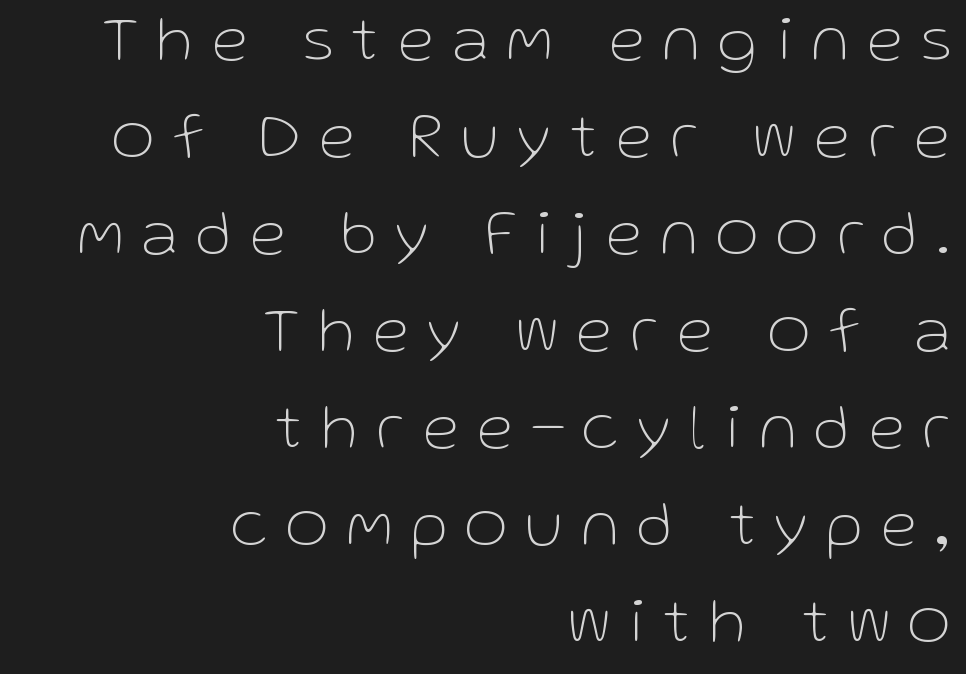
Q: Is the text bold? A: No.
Q: Is the text italic (slanted)? A: No, it is upright.
Q: Is the typeface a serif or a sans-serif typeface? A: Sans-serif.
Q: Is the text underlined? A: No.
Q: How is the paragraph aligned? A: Right-aligned.
Q: Is the spacing between letters normal or unusually wide? A: Unusually wide.
Q: Is the spacing between lines tight, normal or loose? A: Normal.
Q: Width (condensed, normal, or wide)? A: Normal.
Q: Stroke contrast? A: Low.
Q: x-height? A: Medium.
Q: Monospaced? A: No.
